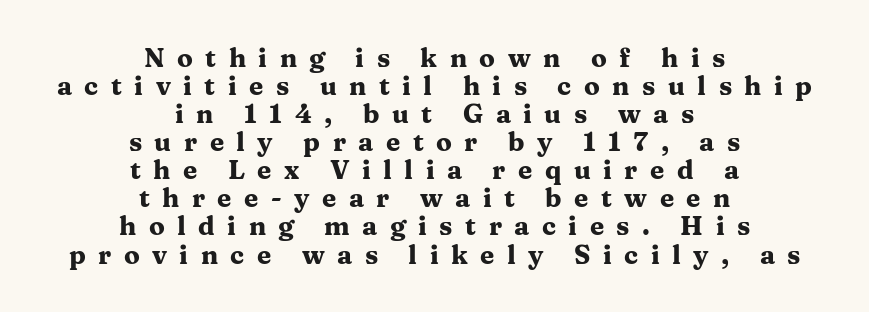
{"italic": "no", "bold": "yes", "underline": "no", "align": "center", "line_spacing": "tight", "line_spacing_ratio": 1.08, "letter_spacing": "wide", "letter_spacing_em": 0.48, "glyph_px": 26}
